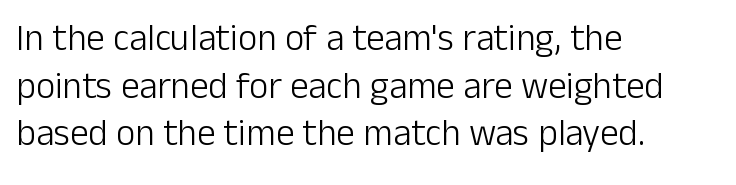
{"serif": "no", "italic": "no", "bold": "no", "weight": "light", "width": "normal", "stroke_contrast": "low", "x_height": "medium", "monospaced": "no", "underline": "no", "align": "left", "line_spacing": "normal", "line_spacing_ratio": 1.29, "letter_spacing": "normal", "letter_spacing_em": 0.0, "glyph_px": 37}
